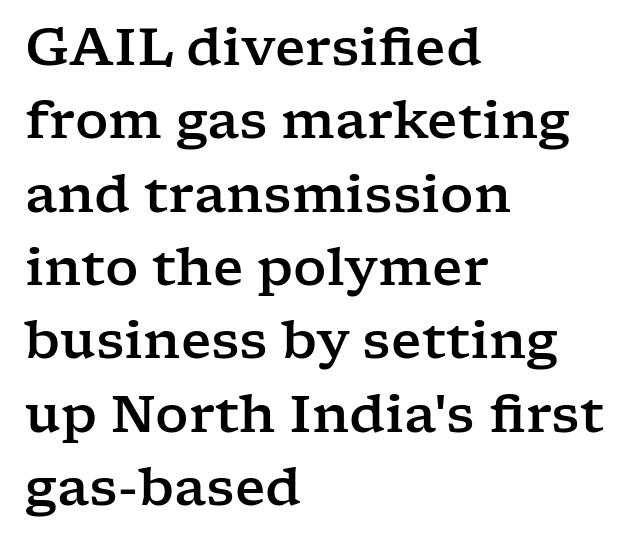
The image shows 52 px wide serif type, upright; set left-aligned, normal line spacing (1.41x), normal letter spacing, not underlined; low stroke contrast and a medium x-height.
